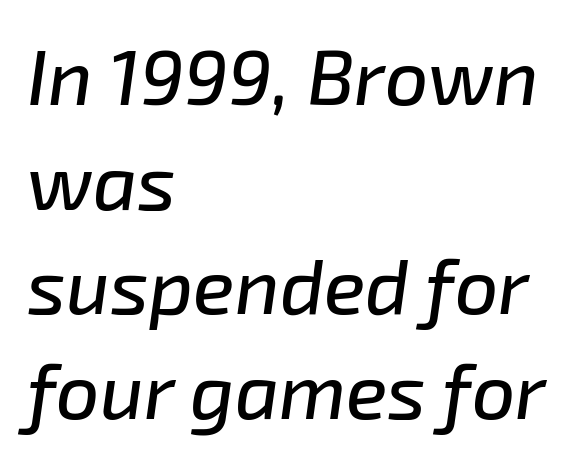
The image shows 77 px text type, italic (leaning right); set left-aligned, normal line spacing (1.36x), normal letter spacing, not underlined; low stroke contrast and a medium x-height.
